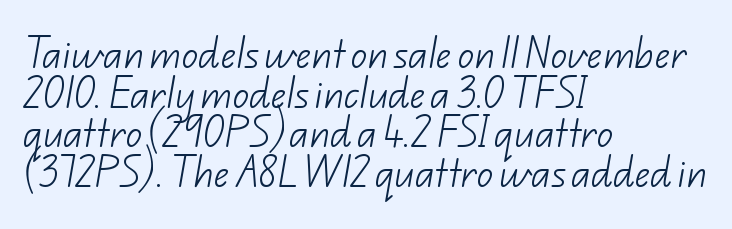
Glyph-to-glyph distance matches everyday printed text. The strokes are not fattened; the text isn't bold. Unmarked baselines from the first word to the last. The letters advance in unequal steps, a hallmark of proportional type. The ragged edge is on the right, which tells us the setting is flush left.
